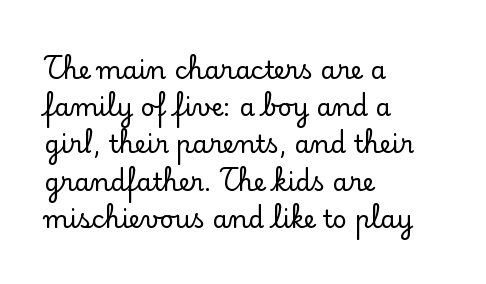
The image shows 25 px text type, upright; set left-aligned, normal line spacing (1.49x), normal letter spacing, not underlined.
